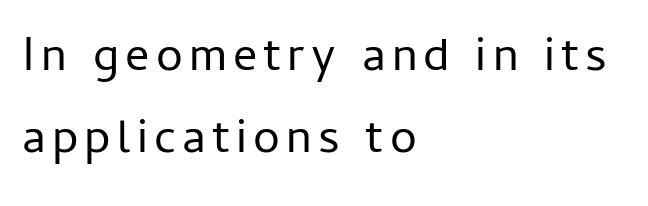
Q: Is the text bold? A: No.
Q: Is the text italic (slanted)? A: No, it is upright.
Q: Is the typeface a serif or a sans-serif typeface? A: Sans-serif.
Q: Is the text underlined? A: No.
Q: How is the paragraph aligned? A: Left-aligned.
Q: Width (condensed, normal, or wide)? A: Normal.
Q: Stroke contrast? A: Low.
Q: x-height? A: Medium.
Q: Monospaced? A: No.
